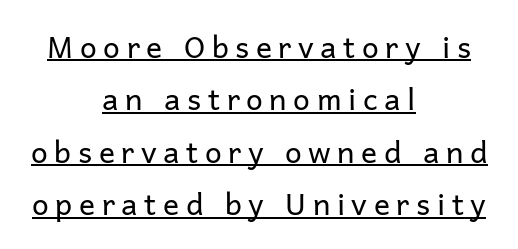
Q: Is the text bold? A: No.
Q: Is the text italic (slanted)? A: No, it is upright.
Q: Is the typeface a serif or a sans-serif typeface? A: Sans-serif.
Q: Is the text underlined? A: Yes.
Q: How is the paragraph aligned? A: Centered.
Q: Is the spacing between letters normal or unusually wide? A: Unusually wide.
Q: Width (condensed, normal, or wide)? A: Normal.
Q: Stroke contrast? A: Low.
Q: x-height? A: Medium.
Q: Monospaced? A: No.
